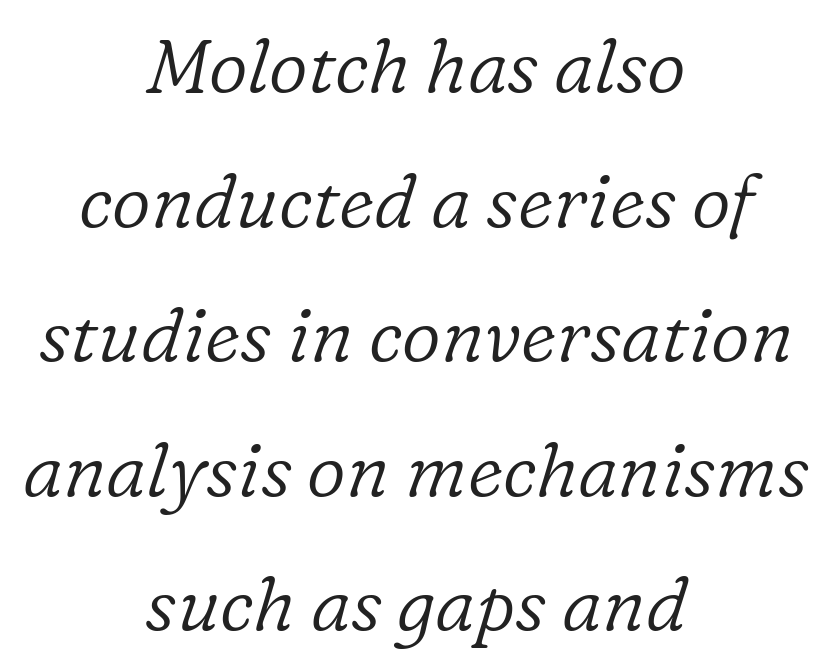
{"serif": "yes", "italic": "yes", "lean": "right", "slant_degrees": 16, "bold": "no", "weight": "light", "width": "normal", "stroke_contrast": "low", "x_height": "medium", "monospaced": "no", "underline": "no", "align": "center", "line_spacing_ratio": 1.77, "letter_spacing": "normal", "letter_spacing_em": 0.0, "glyph_px": 76}
